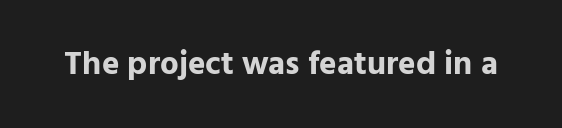
You'd pick this weight for a headline — it's a proper bold. I'd call this a sans setting — the letters go barefoot. The area under the type is left untouched. Spacing verdict: proportional, widths tailored to each character. The line texture is even and compact thanks to regular tracking. These lines were composed using upright roman letters.
